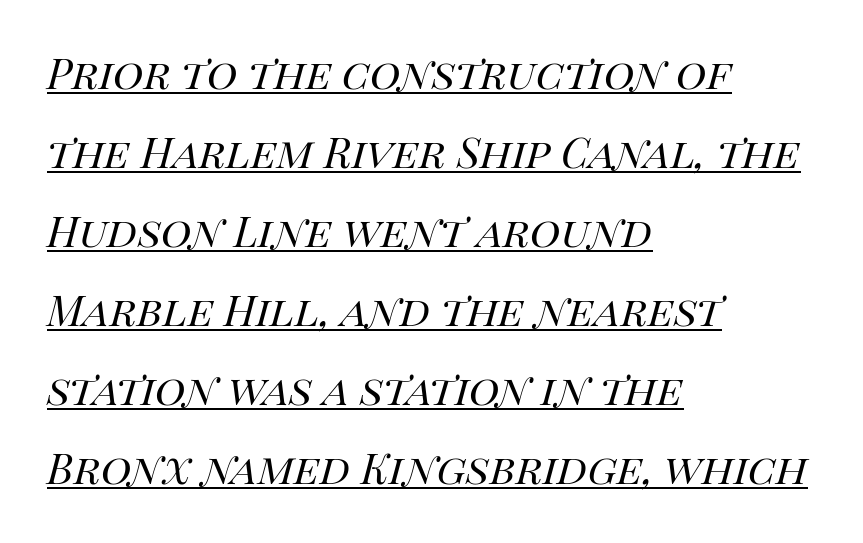
Q: Is the text bold? A: No.
Q: Is the text italic (slanted)? A: Yes, it leans right by about 14 degrees.
Q: Is the text underlined? A: Yes.
Q: How is the paragraph aligned? A: Left-aligned.
Q: Is the spacing between letters normal or unusually wide? A: Normal.
Q: Is the spacing between lines tight, normal or loose? A: Normal.
Q: Width (condensed, normal, or wide)? A: Normal.
Q: Stroke contrast? A: High.
Q: x-height? A: Large.
Q: Monospaced? A: No.
